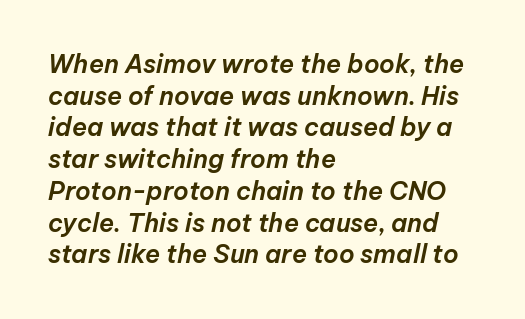
Beneath every word, the page is bare. The letters are slanted; this is an italic face. You could call the tracking neutral — neither tight nor loose. Regular leading. If you drew a ruler down the left edge, every line would touch it.
